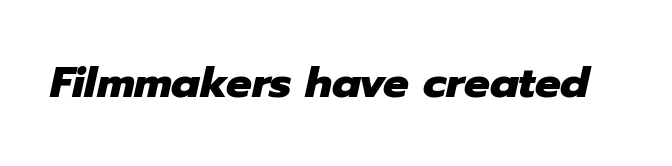
Quick note: italic. Character widths vary here, with narrow letters taking less room than wide ones. The horizontal fit of the characters is conventional and even. Lines of text with bare space underneath. Notice how thick the strokes are: this is what a full bold looks like.
